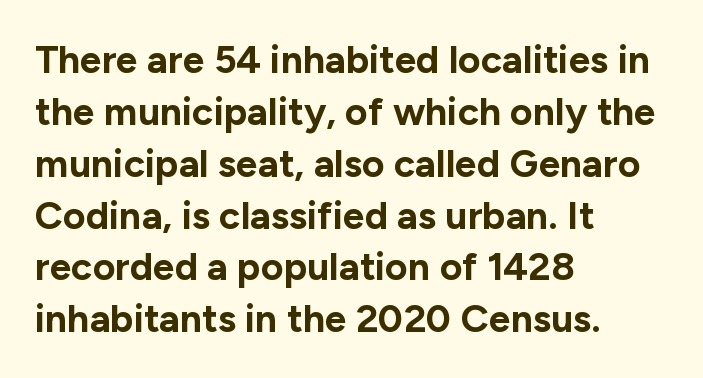
{"serif": "no", "italic": "no", "bold": "yes", "weight": "bold", "width": "normal", "stroke_contrast": "low", "x_height": "medium", "monospaced": "no", "underline": "no", "align": "left", "line_spacing": "normal", "line_spacing_ratio": 1.33, "letter_spacing": "normal", "letter_spacing_em": 0.0, "glyph_px": 39}
